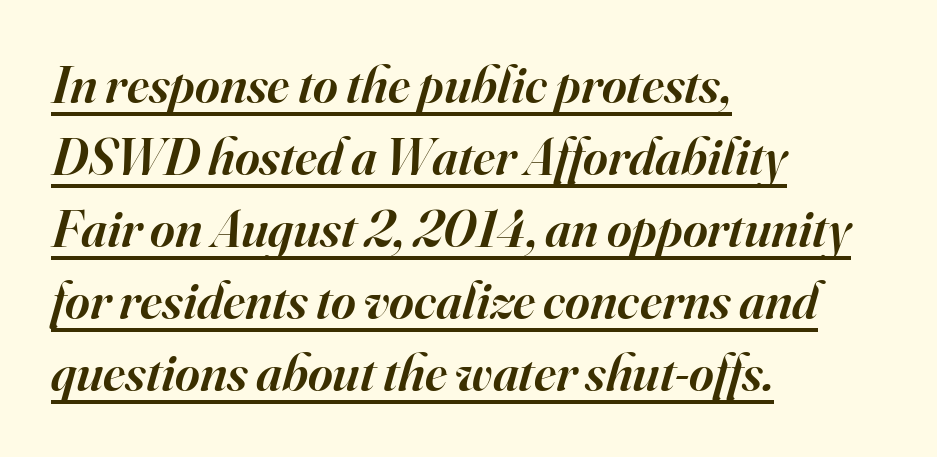
{"serif": "yes", "italic": "yes", "lean": "right", "slant_degrees": 16, "bold": "semi", "weight": "semibold", "width": "normal", "stroke_contrast": "high", "x_height": "small", "monospaced": "no", "underline": "yes", "align": "left", "line_spacing": "normal", "line_spacing_ratio": 1.36, "letter_spacing": "normal", "letter_spacing_em": 0.0, "glyph_px": 53}
